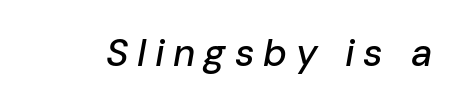
Inter-character spacing is expanded well beyond the font's built-in metrics. Proportional: the letters do not fall into vertical columns. Lines of text with bare space underneath. Emphasis-style slanted type is in use.
